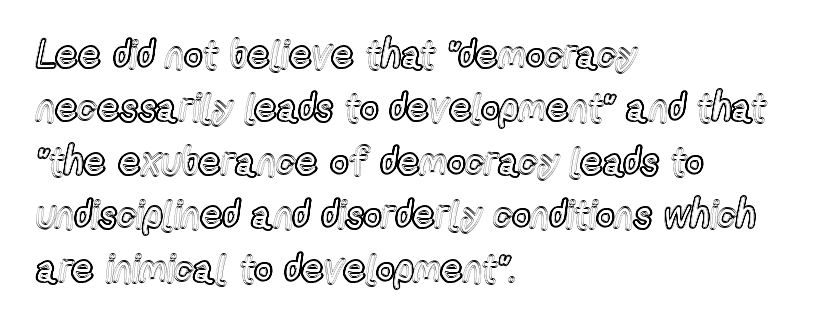
Q: Is the text italic (slanted)? A: Yes.
Q: Is the text underlined? A: No.
Q: How is the paragraph aligned? A: Left-aligned.
Q: Is the spacing between letters normal or unusually wide? A: Normal.
Q: Is the spacing between lines tight, normal or loose? A: Normal.
Q: Width (condensed, normal, or wide)? A: Condensed.
Q: x-height? A: Medium.
Q: Monospaced? A: No.
